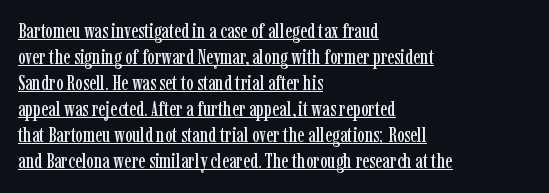
{"italic": "no", "underline": "yes", "align": "left", "line_spacing_ratio": 1.24, "letter_spacing": "normal", "letter_spacing_em": 0.0, "glyph_px": 21}
